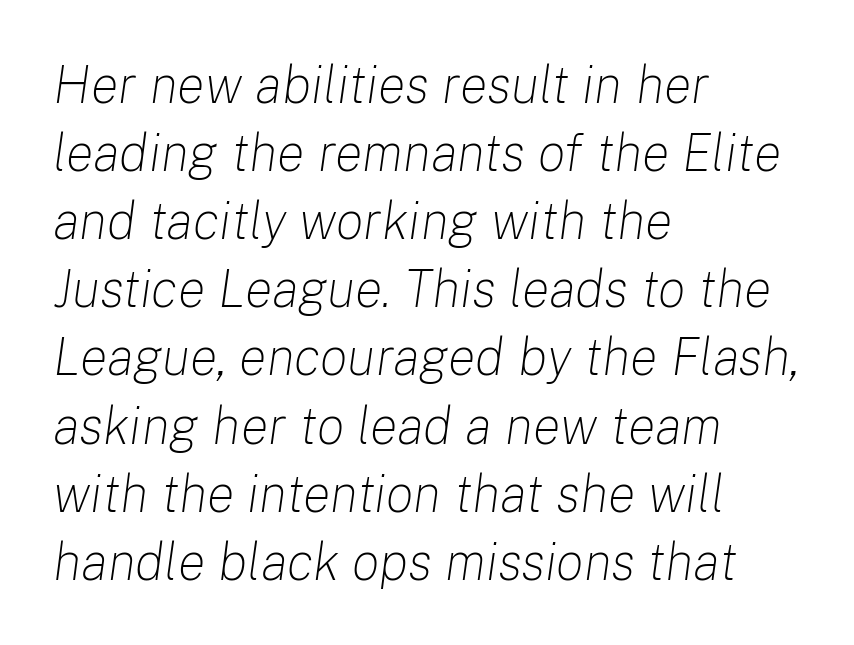
Q: Is the text bold? A: No.
Q: Is the text italic (slanted)? A: Yes, it leans right by about 8 degrees.
Q: Is the text underlined? A: No.
Q: How is the paragraph aligned? A: Left-aligned.
Q: Is the spacing between letters normal or unusually wide? A: Normal.
Q: Is the spacing between lines tight, normal or loose? A: Normal.
Q: Width (condensed, normal, or wide)? A: Normal.
Q: Stroke contrast? A: Low.
Q: x-height? A: Medium.
Q: Monospaced? A: No.
